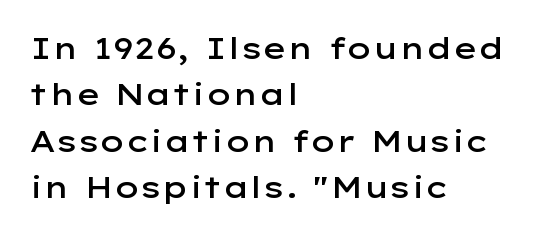
Q: Is the text bold? A: Semi-bold.
Q: Is the text italic (slanted)? A: No, it is upright.
Q: Is the typeface a serif or a sans-serif typeface? A: Sans-serif.
Q: Is the text underlined? A: No.
Q: How is the paragraph aligned? A: Left-aligned.
Q: Is the spacing between letters normal or unusually wide? A: Normal.
Q: Is the spacing between lines tight, normal or loose? A: Normal.
Q: Width (condensed, normal, or wide)? A: Wide.
Q: Stroke contrast? A: Low.
Q: x-height? A: Medium.
Q: Monospaced? A: No.
